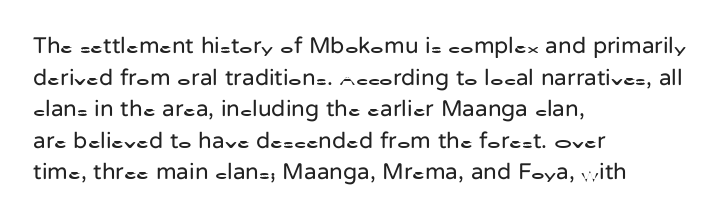
{"italic": "no", "bold": "no", "underline": "no", "align": "left", "line_spacing": "normal", "line_spacing_ratio": 1.37, "letter_spacing": "normal", "letter_spacing_em": 0.0, "glyph_px": 23}
